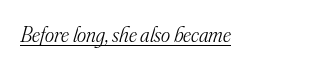
The rendering applies a slant to the glyphs. The font is comparable to plain body text, perhaps lighter. A typographer would call this underscored text. The letters sit at their default tracking, neither squeezed nor spread.
